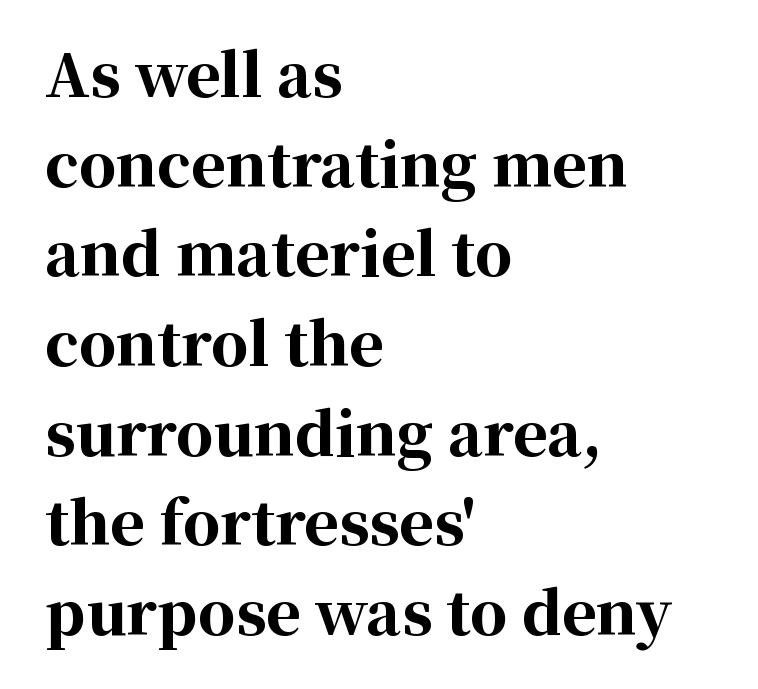
Q: Is the text bold? A: Yes.
Q: Is the text italic (slanted)? A: No, it is upright.
Q: Is the typeface a serif or a sans-serif typeface? A: Serif.
Q: Is the text underlined? A: No.
Q: How is the paragraph aligned? A: Left-aligned.
Q: Is the spacing between letters normal or unusually wide? A: Normal.
Q: Is the spacing between lines tight, normal or loose? A: Normal.
Q: Width (condensed, normal, or wide)? A: Normal.
Q: Stroke contrast? A: High.
Q: x-height? A: Medium.
Q: Monospaced? A: No.
